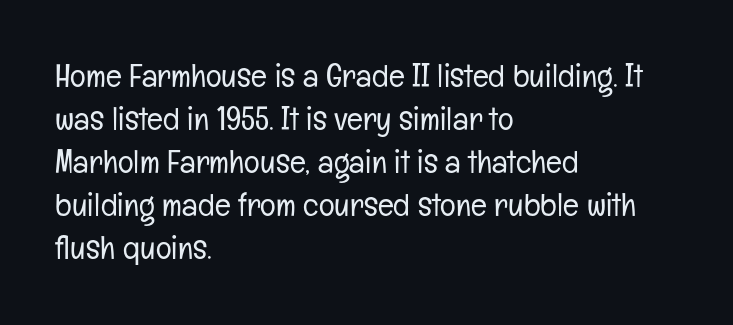
Q: Is the text bold? A: No.
Q: Is the text italic (slanted)? A: No, it is upright.
Q: Is the typeface a serif or a sans-serif typeface? A: Sans-serif.
Q: Is the text underlined? A: No.
Q: How is the paragraph aligned? A: Left-aligned.
Q: Is the spacing between letters normal or unusually wide? A: Normal.
Q: Is the spacing between lines tight, normal or loose? A: Normal.
Q: Width (condensed, normal, or wide)? A: Condensed.
Q: Stroke contrast? A: Low.
Q: x-height? A: Medium.
Q: Monospaced? A: No.
